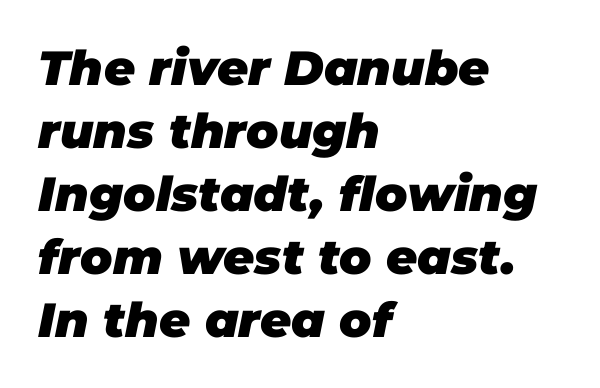
The image shows 48 px heavy type, italic (leaning right); set left-aligned, normal line spacing (1.31x), normal letter spacing, not underlined; low stroke contrast and a large x-height.
